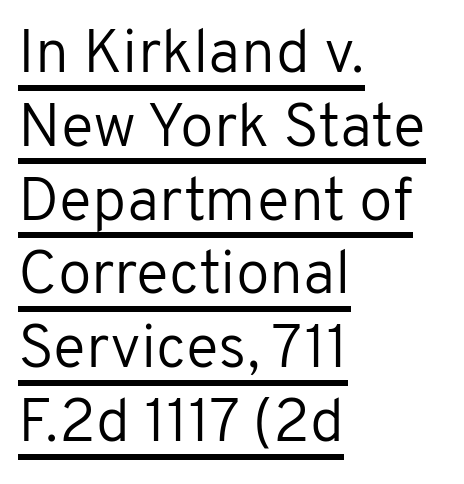
Q: Is the text bold? A: No.
Q: Is the text italic (slanted)? A: No, it is upright.
Q: Is the typeface a serif or a sans-serif typeface? A: Sans-serif.
Q: Is the text underlined? A: Yes.
Q: How is the paragraph aligned? A: Left-aligned.
Q: Is the spacing between letters normal or unusually wide? A: Normal.
Q: Width (condensed, normal, or wide)? A: Normal.
Q: Stroke contrast? A: Low.
Q: x-height? A: Medium.
Q: Monospaced? A: No.
